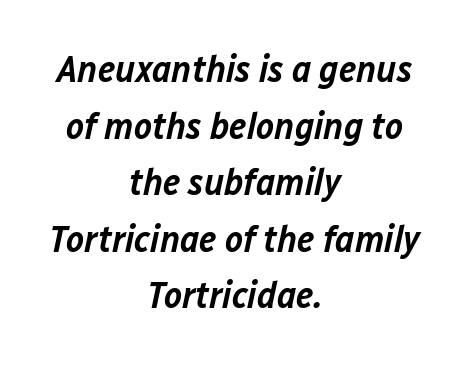
{"italic": "yes", "lean": "right", "slant_degrees": 12, "bold": "semi", "weight": "semibold", "width": "normal", "stroke_contrast": "low", "x_height": "medium", "monospaced": "no", "underline": "no", "align": "center", "line_spacing": "normal", "line_spacing_ratio": 1.49, "letter_spacing": "normal", "letter_spacing_em": 0.0, "glyph_px": 38}
